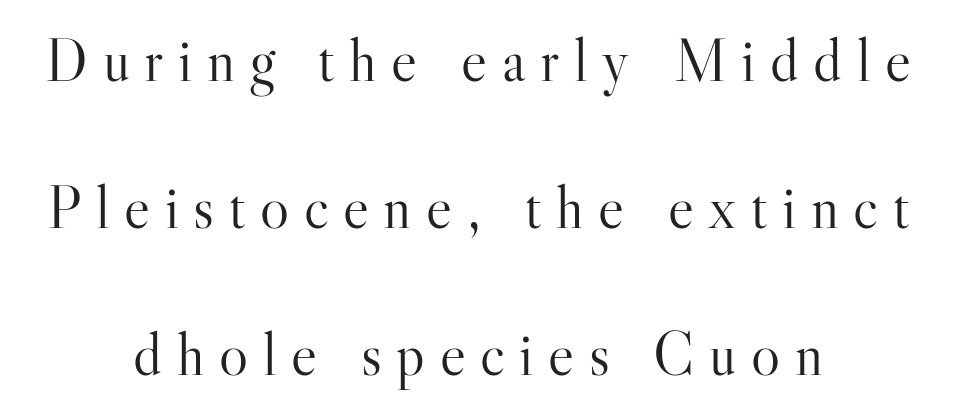
The image shows 61 px light serif type, upright; set centered, loose line spacing (2.41x), unusually wide letter spacing (+0.24 em), not underlined; high stroke contrast and a small x-height.
